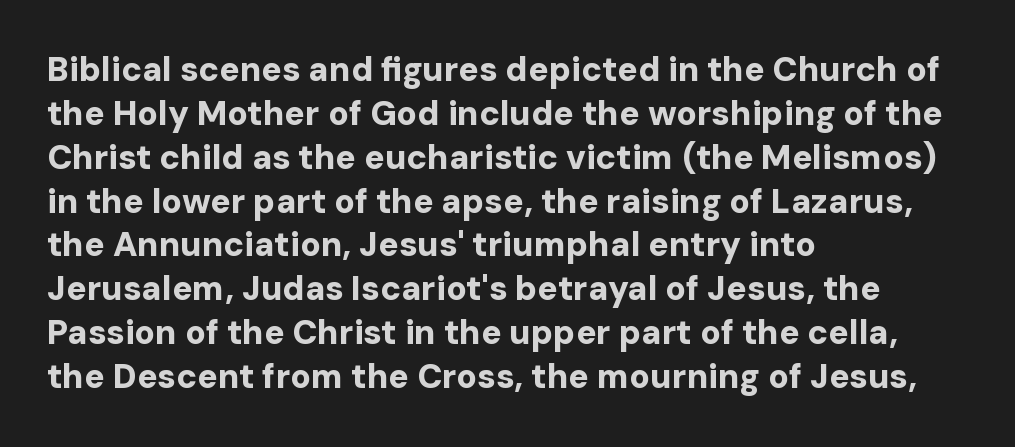
Q: Is the text bold? A: Yes.
Q: Is the text italic (slanted)? A: No, it is upright.
Q: Is the typeface a serif or a sans-serif typeface? A: Sans-serif.
Q: Is the text underlined? A: No.
Q: How is the paragraph aligned? A: Left-aligned.
Q: Is the spacing between letters normal or unusually wide? A: Normal.
Q: Is the spacing between lines tight, normal or loose? A: Normal.
Q: Width (condensed, normal, or wide)? A: Normal.
Q: Stroke contrast? A: Low.
Q: x-height? A: Medium.
Q: Monospaced? A: No.
